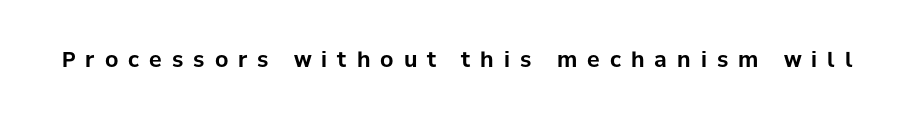
The line texture is sparse and dotted thanks to wide tracking. Unmarked baselines from the first word to the last. Set as a true bold cut, around the 700 mark. Posture: vertical.
